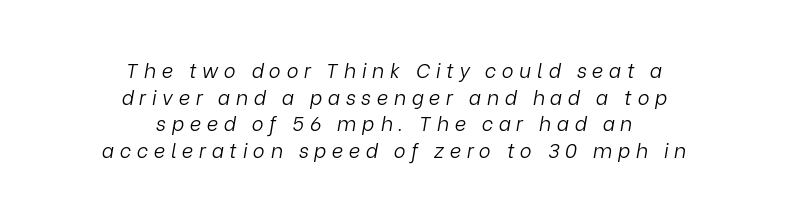
Q: Is the text bold? A: No.
Q: Is the text italic (slanted)? A: Yes, it leans right by about 9 degrees.
Q: Is the text underlined? A: No.
Q: How is the paragraph aligned? A: Centered.
Q: Is the spacing between letters normal or unusually wide? A: Unusually wide.
Q: Is the spacing between lines tight, normal or loose? A: Normal.
